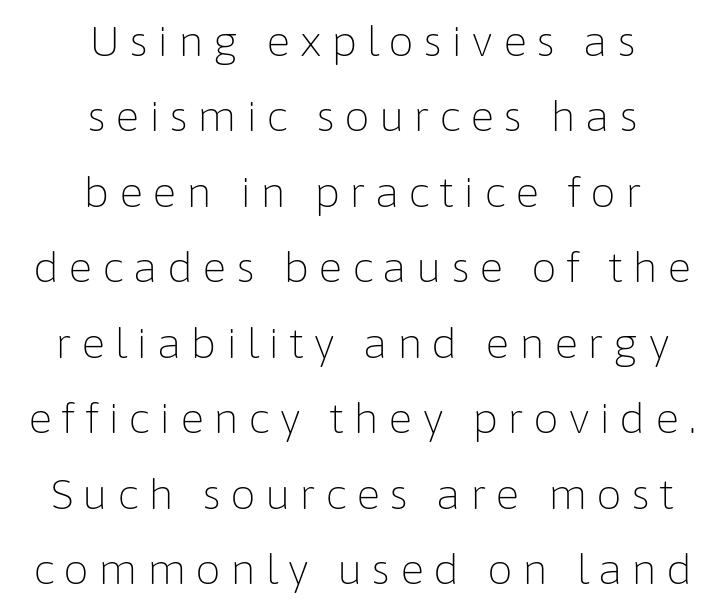
Q: Is the text bold? A: No.
Q: Is the text italic (slanted)? A: No, it is upright.
Q: Is the typeface a serif or a sans-serif typeface? A: Sans-serif.
Q: Is the text underlined? A: No.
Q: How is the paragraph aligned? A: Centered.
Q: Is the spacing between letters normal or unusually wide? A: Unusually wide.
Q: Width (condensed, normal, or wide)? A: Normal.
Q: Stroke contrast? A: Low.
Q: x-height? A: Medium.
Q: Monospaced? A: No.
